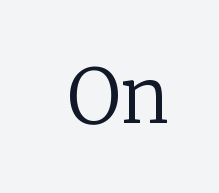
Does the lettering tilt? It doesn't — this is upright. Think standard paragraph weight, or any step lighter than that. Note the varied advance widths — an 'i' is clearly narrower than an 'm'. Quick note: underline off.
